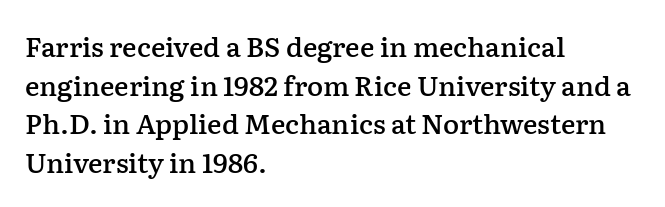
The image shows 27 px text type, upright; set left-aligned, normal line spacing (1.43x), normal letter spacing, not underlined.
